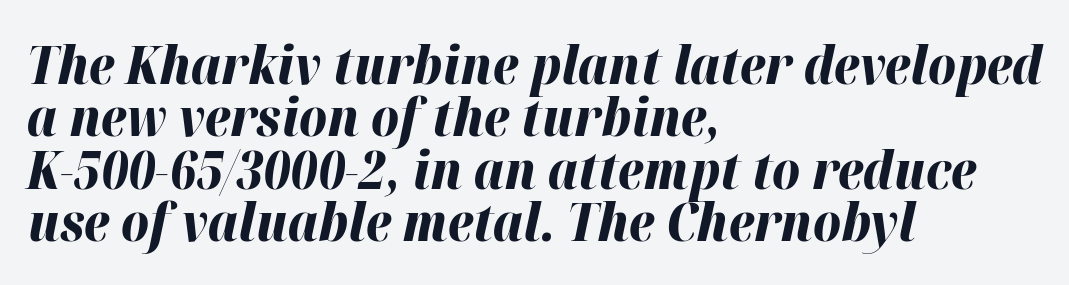
{"italic": "yes", "lean": "right", "slant_degrees": 12, "bold": "yes", "weight": "bold", "width": "normal", "stroke_contrast": "high", "x_height": "medium", "monospaced": "no", "underline": "no", "align": "left", "line_spacing": "tight", "line_spacing_ratio": 0.99, "letter_spacing": "normal", "letter_spacing_em": 0.0, "glyph_px": 53}
